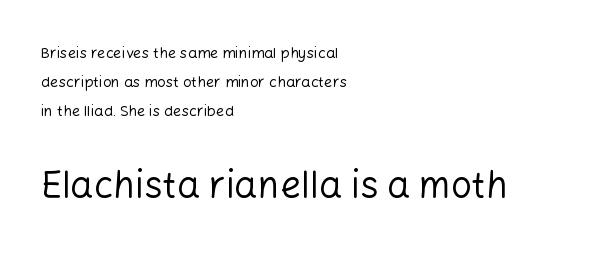
Look at the bottom of the vertical strokes: they stop flat, with no serifs. Descenders are the only things crossing below the line. The paragraph shown leans on its left margin. If you measured baseline to baseline, you'd find a long distance. The letters sit at their default tracking, neither squeezed nor spread.
